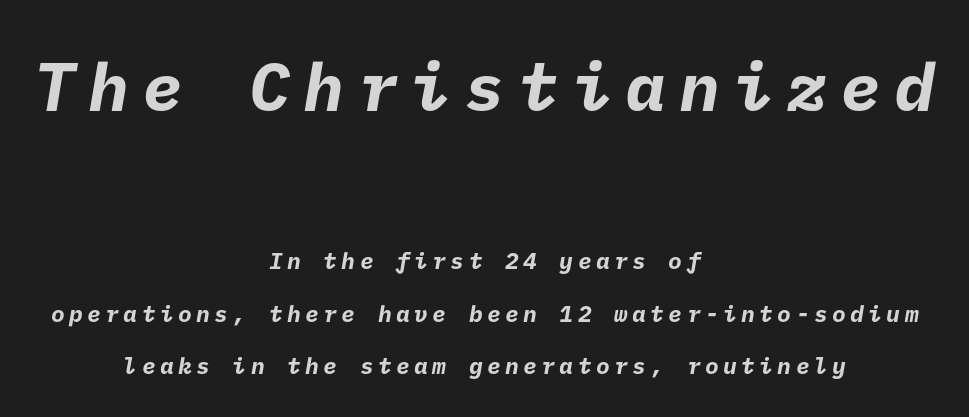
{"serif": "no", "bold": "yes", "weight": "bold", "width": "normal", "stroke_contrast": "low", "x_height": "medium", "underline": "no", "align": "center", "line_spacing": "loose", "line_spacing_ratio": 2.28, "larger_block": "first", "size_ratio": 2.96, "glyph_px": 68}
